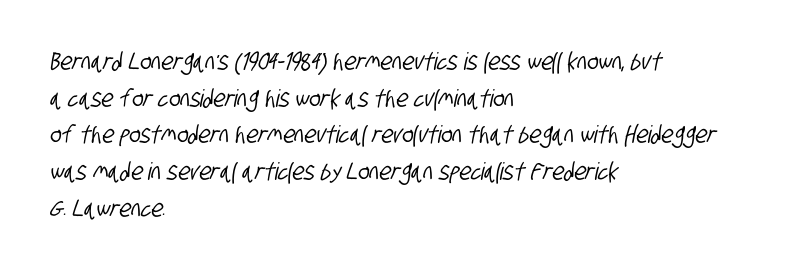
There is no visible air inserted between adjacent glyphs. The text block is weighted toward the left margin, trailing off unevenly rightward. Leading matches the norm, producing a regular column. Anything drawn beneath the words? Only blank space.
